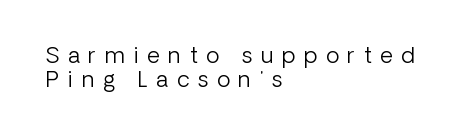
The image shows 22 px text type, upright; set left-aligned, tight line spacing (1.09x), unusually wide letter spacing (+0.4 em), not underlined.
